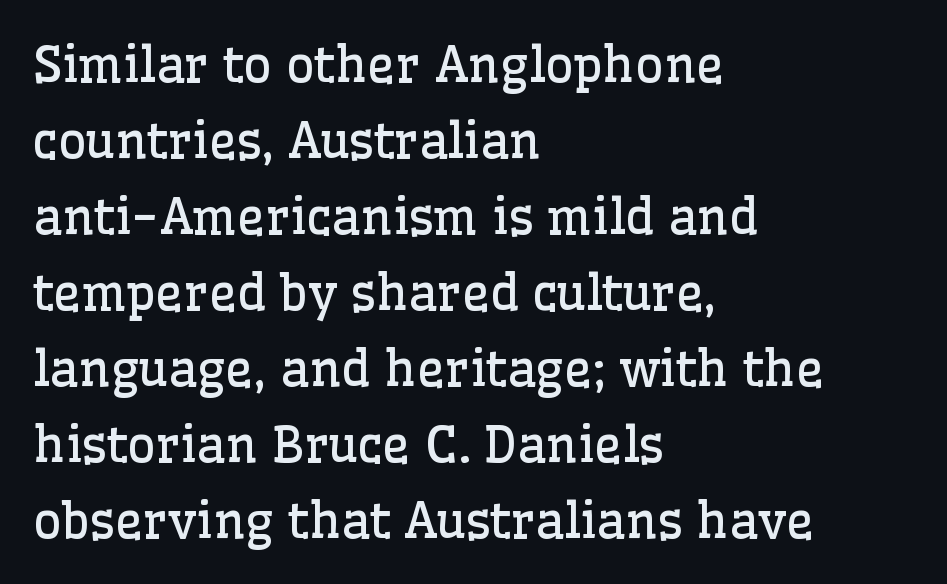
Q: Is the text bold? A: No.
Q: Is the text italic (slanted)? A: No, it is upright.
Q: Is the typeface a serif or a sans-serif typeface? A: Serif.
Q: Is the text underlined? A: No.
Q: How is the paragraph aligned? A: Left-aligned.
Q: Is the spacing between letters normal or unusually wide? A: Normal.
Q: Is the spacing between lines tight, normal or loose? A: Normal.
Q: Width (condensed, normal, or wide)? A: Normal.
Q: Stroke contrast? A: Low.
Q: x-height? A: Medium.
Q: Monospaced? A: No.
